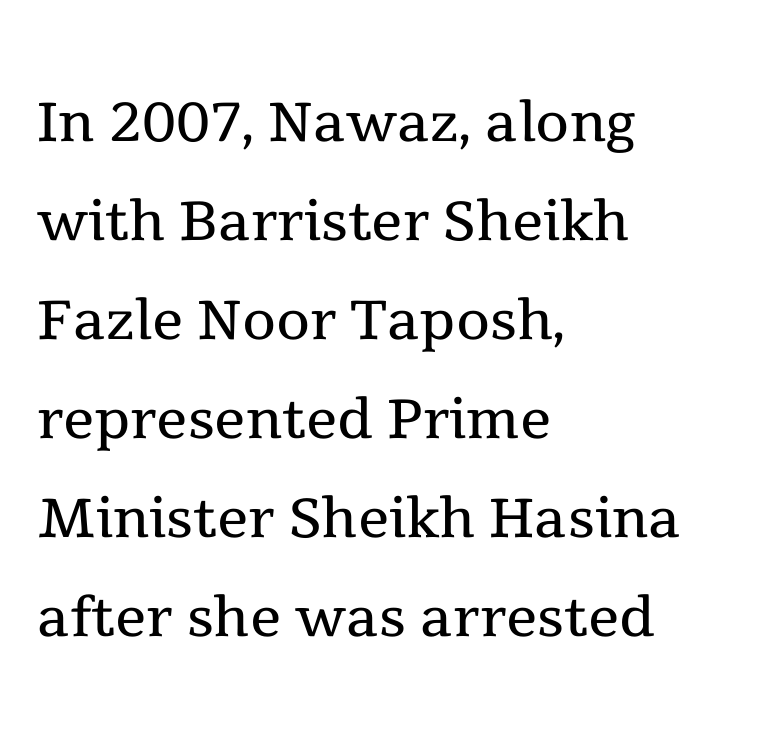
Q: Is the text bold? A: No.
Q: Is the text italic (slanted)? A: No, it is upright.
Q: Is the typeface a serif or a sans-serif typeface? A: Serif.
Q: Is the text underlined? A: No.
Q: How is the paragraph aligned? A: Left-aligned.
Q: Is the spacing between letters normal or unusually wide? A: Normal.
Q: Is the spacing between lines tight, normal or loose? A: Normal.
Q: Width (condensed, normal, or wide)? A: Normal.
Q: x-height? A: Medium.
Q: Monospaced? A: No.
